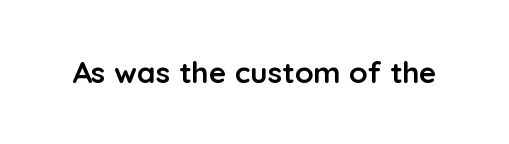
Thick stems and heavy bowls — unmistakably bold. The glyphs in this specimen are sans serif. Underline: absent. No italicization has been applied; the sample stays upright. The face used here is proportionally spaced, like ordinary book or web type. You could call the tracking neutral — neither tight nor loose.
